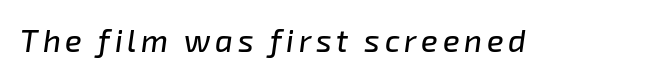
You could not count columns in this text — the font is proportionally spaced. Decoration check: the copy has no underline. Does the lettering tilt? It does — this is italic.
